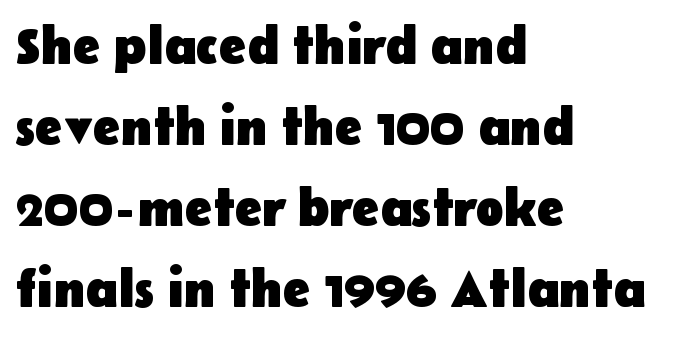
Glyph-to-glyph distance matches everyday printed text. Unmarked baselines from the first word to the last. Italic? Not at all — the glyphs are vertical. The leading is moderate, giving the passage an even texture. Do the characters align in a grid? No, the font is proportional. Stroke terminals: plain, sans-serif.
